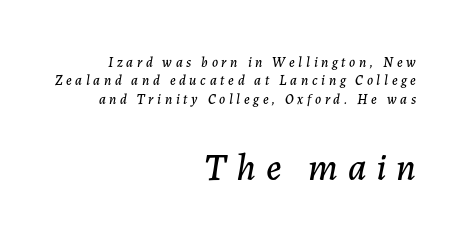
The image shows 38 px text type, italic (leaning right); set right-aligned, normal line spacing (1.32x), unusually wide letter spacing (+0.26 em), not underlined; the second (bottom) block is 2.71x larger; low stroke contrast and a medium x-height.
